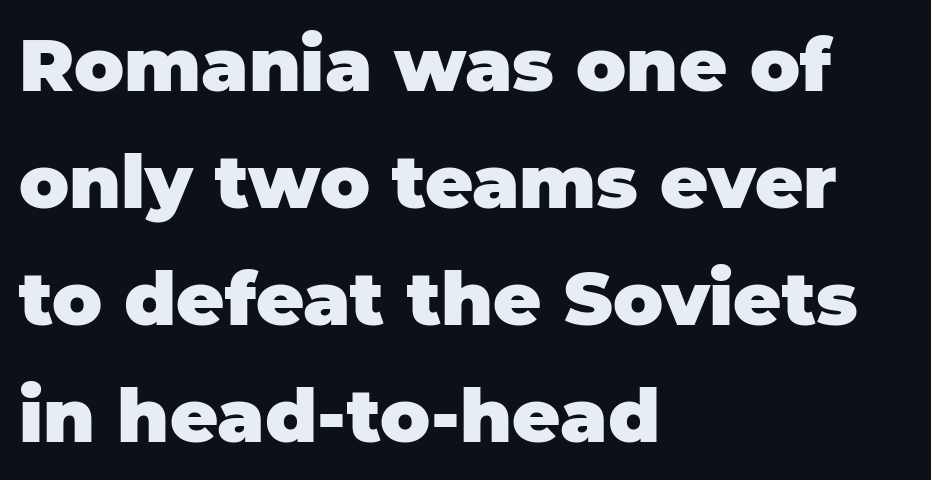
The image shows 74 px heavy sans-serif type, upright; set left-aligned, normal line spacing (1.58x), normal letter spacing, not underlined; low stroke contrast and a large x-height.
